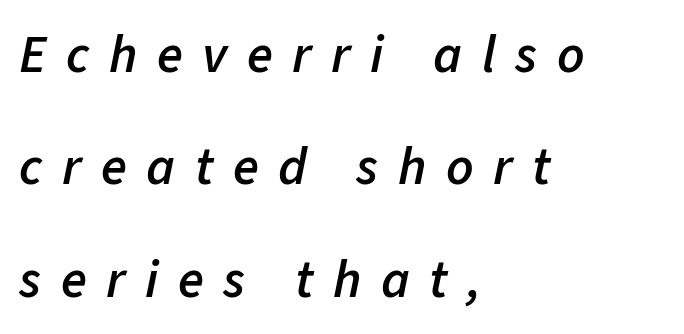
Q: Is the text bold? A: Semi-bold.
Q: Is the text italic (slanted)? A: Yes, it leans right by about 11 degrees.
Q: Is the text underlined? A: No.
Q: How is the paragraph aligned? A: Left-aligned.
Q: Is the spacing between letters normal or unusually wide? A: Unusually wide.
Q: Is the spacing between lines tight, normal or loose? A: Loose.
Q: Width (condensed, normal, or wide)? A: Normal.
Q: Stroke contrast? A: Low.
Q: x-height? A: Medium.
Q: Monospaced? A: No.
